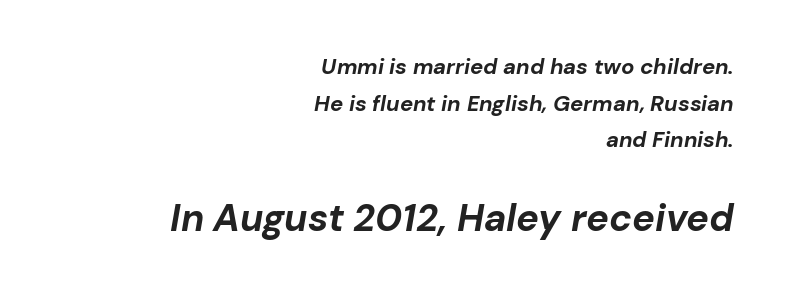
Q: Is the text bold? A: Yes.
Q: Is the text italic (slanted)? A: Yes, it leans right by about 10 degrees.
Q: Is the text underlined? A: No.
Q: How is the paragraph aligned? A: Right-aligned.
Q: Is the spacing between letters normal or unusually wide? A: Normal.
Q: Is the spacing between lines tight, normal or loose? A: Normal.
Q: Which block of text is set in a larger size, the first (top) or the second (bottom)? A: The second (bottom) one.
Q: Width (condensed, normal, or wide)? A: Normal.
Q: Stroke contrast? A: Low.
Q: x-height? A: Medium.
Q: Monospaced? A: No.
